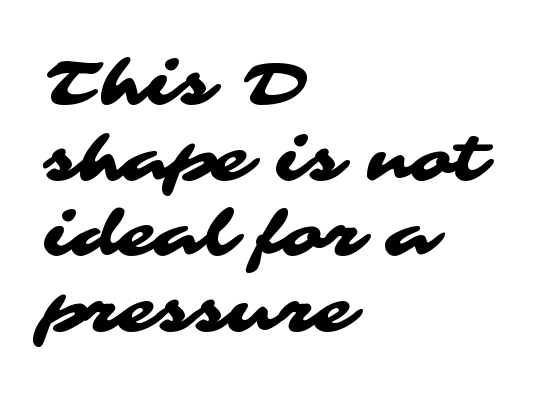
The image shows 62 px wide sans-serif type; set left-aligned, line spacing 1.22x, normal letter spacing, not underlined; medium stroke contrast and a medium x-height.
